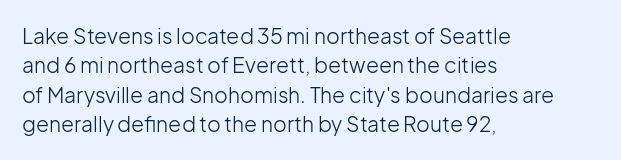
A clean baseline with only descenders dipping below it. If you drew a line through each stem, it would be perfectly vertical. Honestly, the row spacing looks completely unremarkable. Is this a heavy cut? Hardly; it is regular or lighter.
